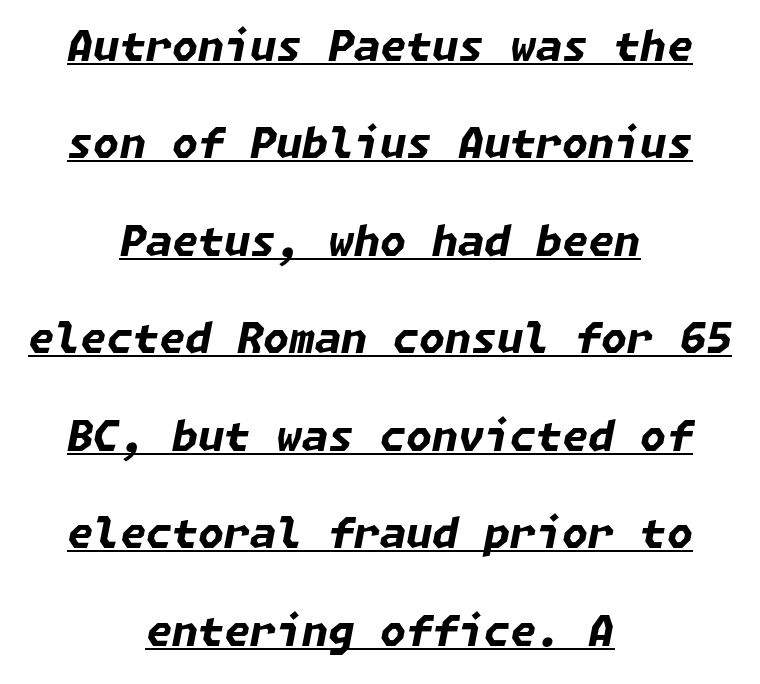
Notice how thick the strokes are: this is what a full bold looks like. The lettering tilts uniformly, giving the passage an italic look. Check the space under the baseline: a stroke is drawn there. This sample trades compactness for vertical openness between lines. Nothing unusual about the tracking: characters are spaced as the font intends.
